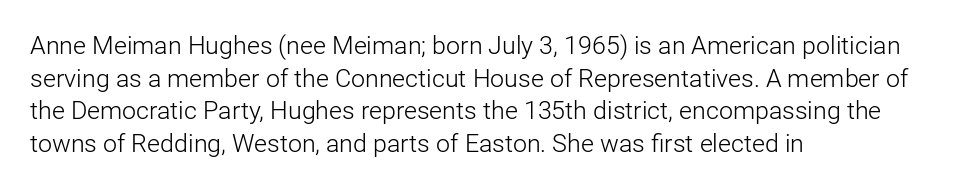
What's the leading like? Ordinary, nothing unusual. The passage shown has conventional tracking throughout. The typography opts for an upright posture over an oblique one. The passage is arranged the way most books set body copy — flush left.
